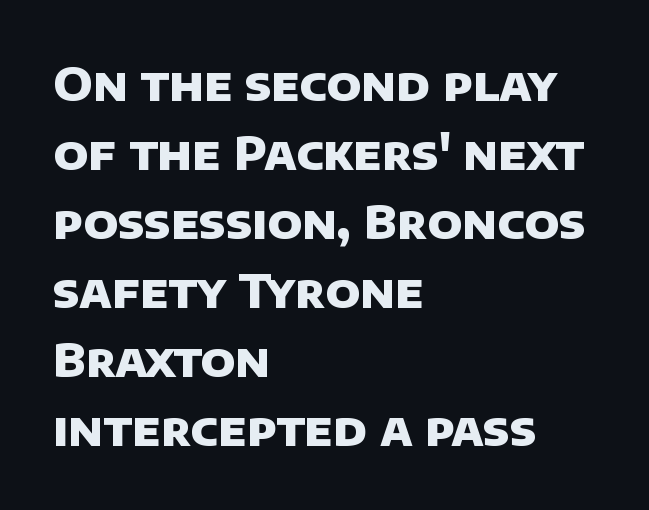
The image shows 46 px heavy sans-serif type; set left-aligned, normal line spacing (1.5x), normal letter spacing, not underlined; low stroke contrast and a large x-height.
